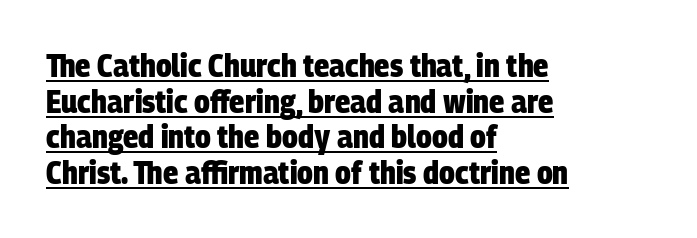
These lines are rendered in a variable-pitch font. The vertical gap from one line to the next is small. A sans-serif font was chosen for this passage. Caption: multi-line text, flush left, ragged right.
